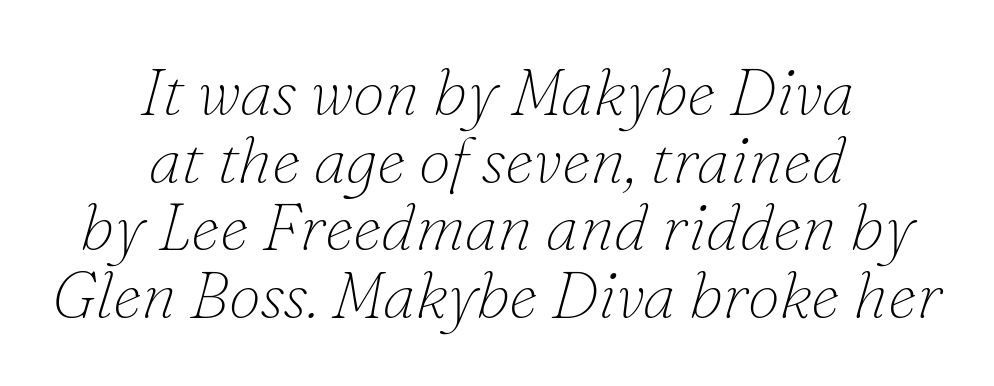
Italic? Definitely — the glyphs are oblique. The font family rendered here belongs to the serif group. No chunkiness to these letters — they're not bold. Underlining? Definitely not there. The line-height multiplier appears low, near solid setting. Standard letterfit; no display-style spreading of the glyphs.
